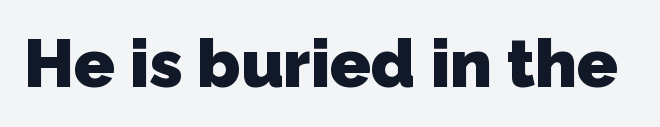
Look at the stroke-to-counter ratio: heavy, a bold. Honestly, there is no underline to notice here at all. Nope, no serifs anywhere on these letters. The letters advance in unequal steps, a hallmark of proportional type. Characters follow at the spacing the type designer built in.
